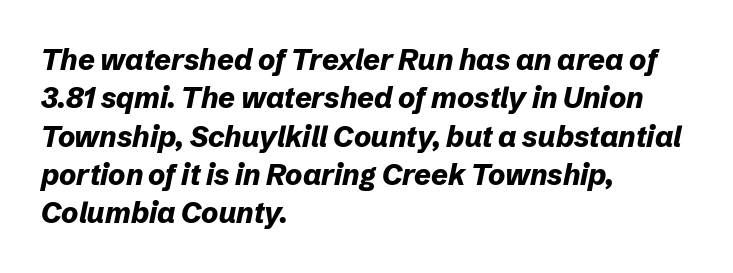
Between one letter and the next there's only the usual sliver of space. Observe the lean: these are italic letterforms. Has an underline been added? It has not. Compared with typical paragraphs, the rows here are spaced about the same. Looks like regular typesetting: each glyph gets only the width it needs.
